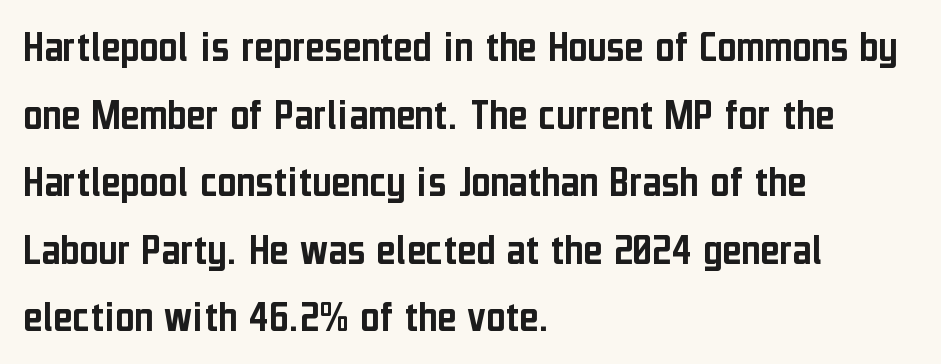
Q: Is the text italic (slanted)? A: No, it is upright.
Q: Is the typeface a serif or a sans-serif typeface? A: Sans-serif.
Q: Is the text underlined? A: No.
Q: How is the paragraph aligned? A: Left-aligned.
Q: Is the spacing between letters normal or unusually wide? A: Normal.
Q: Is the spacing between lines tight, normal or loose? A: Normal.
Q: Width (condensed, normal, or wide)? A: Condensed.
Q: Stroke contrast? A: Low.
Q: x-height? A: Medium.
Q: Monospaced? A: No.
